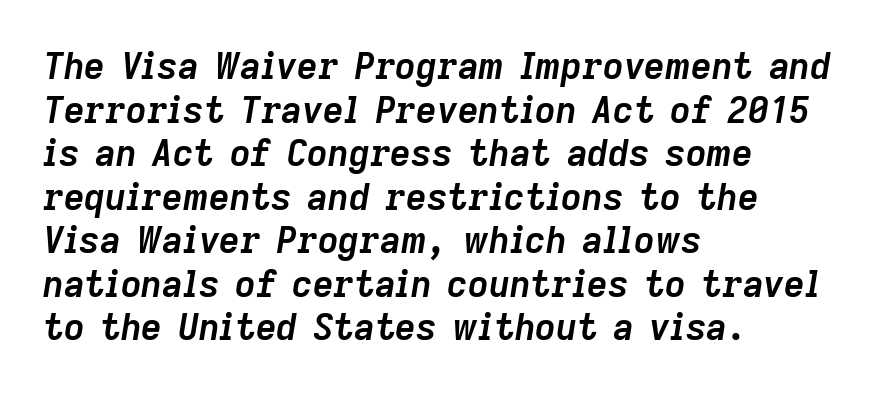
The image shows 36 px semibold type, italic (leaning right); set left-aligned, line spacing 1.21x, normal letter spacing, not underlined; low stroke contrast and a medium x-height.
